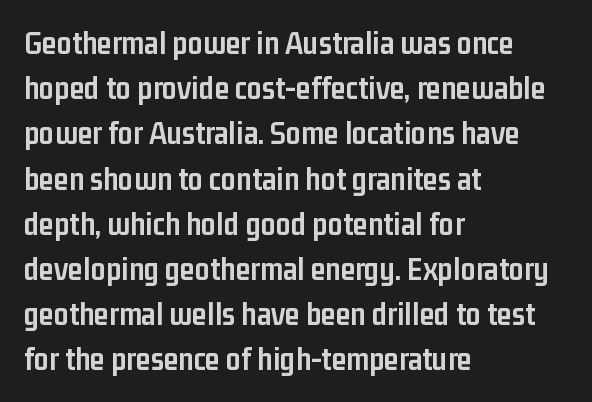
Q: Is the text bold? A: Yes.
Q: Is the text italic (slanted)? A: No, it is upright.
Q: Is the typeface a serif or a sans-serif typeface? A: Sans-serif.
Q: Is the text underlined? A: No.
Q: How is the paragraph aligned? A: Left-aligned.
Q: Is the spacing between letters normal or unusually wide? A: Normal.
Q: Is the spacing between lines tight, normal or loose? A: Normal.
Q: Width (condensed, normal, or wide)? A: Condensed.
Q: Stroke contrast? A: Low.
Q: x-height? A: Medium.
Q: Monospaced? A: No.
